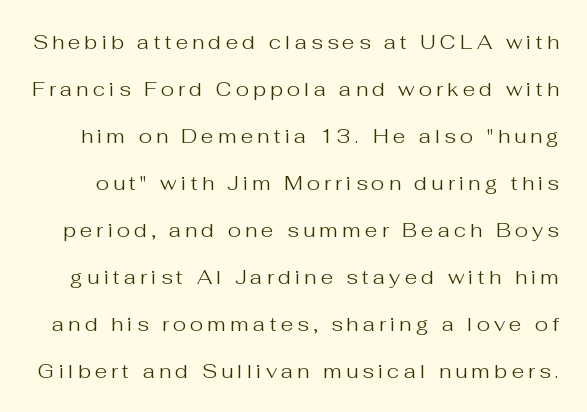
Upright lettering throughout. Quick note: underline off. The typeface has the unassuming heft of standard copy or less. How are the letters spaced? Widely, with obvious added tracking.
